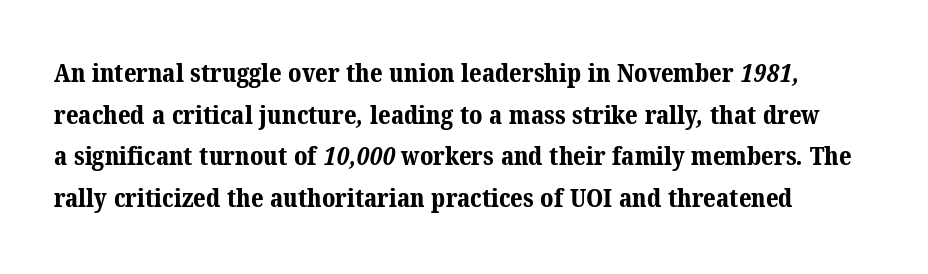
{"bold": "yes", "underline": "no", "line_spacing": "normal", "line_spacing_ratio": 1.6, "letter_spacing": "normal", "letter_spacing_em": 0.0, "glyph_px": 26}
